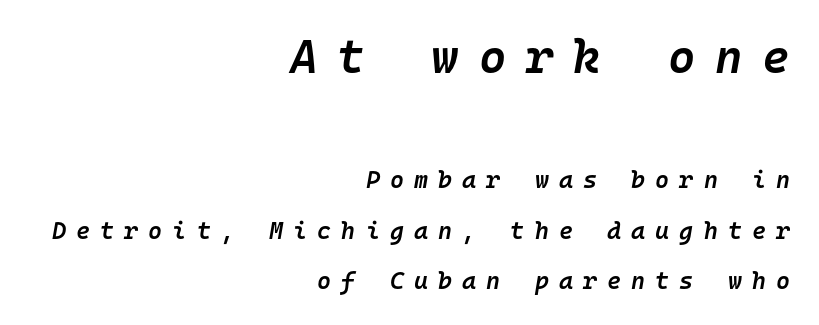
{"italic": "yes", "lean": "right", "slant_degrees": 10, "bold": "semi", "weight": "semibold", "width": "normal", "stroke_contrast": "low", "x_height": "medium", "monospaced": "yes", "underline": "no", "align": "right", "line_spacing": "loose", "line_spacing_ratio": 2.1, "letter_spacing": "wide", "letter_spacing_em": 0.42, "larger_block": "first", "size_ratio": 1.96, "glyph_px": 47}
